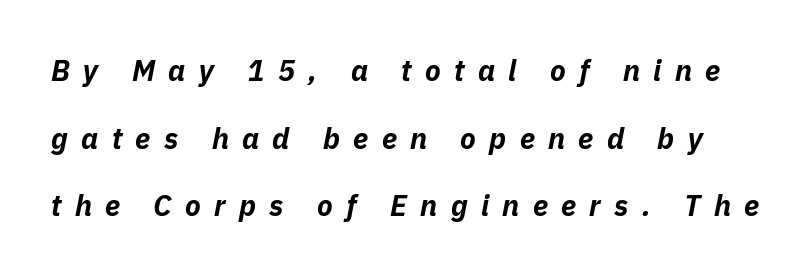
The image shows 29 px bold type, italic (leaning right); set loose line spacing (2.33x), unusually wide letter spacing (+0.46 em), not underlined; low stroke contrast and a medium x-height.
